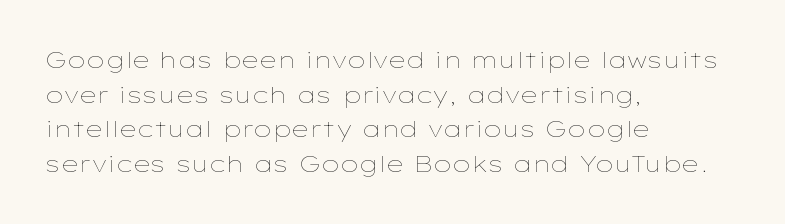
Q: Is the text bold? A: No.
Q: Is the text italic (slanted)? A: No, it is upright.
Q: Is the text underlined? A: No.
Q: How is the paragraph aligned? A: Left-aligned.
Q: Is the spacing between letters normal or unusually wide? A: Normal.
Q: Is the spacing between lines tight, normal or loose? A: Normal.
